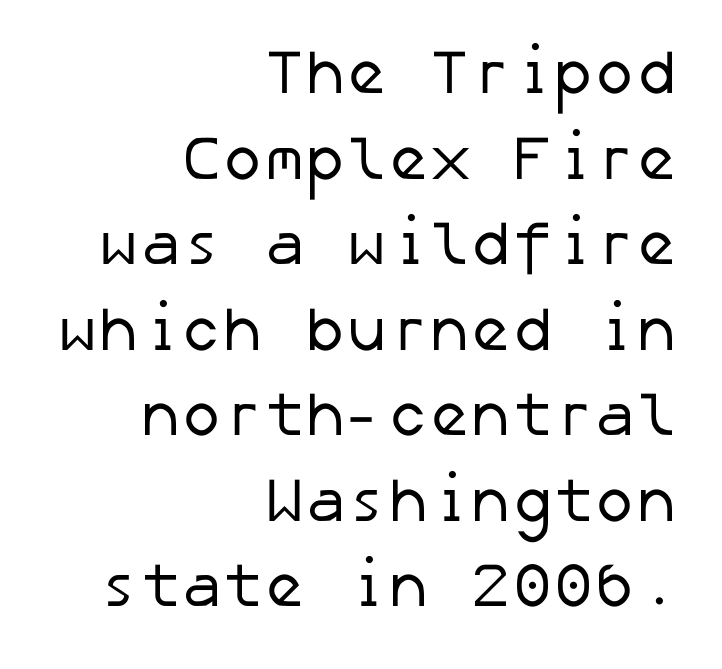
Stems here are at most as thick as an everyday book face. The compositor pushed each line to the right boundary. The typeface chosen for these lines omits serifs. The space between consecutive lines is moderate.
